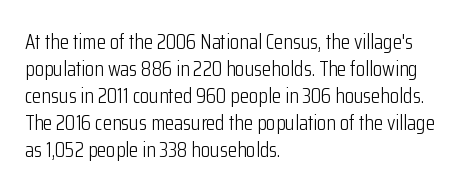
The image shows 21 px text type, upright; set left-aligned, normal line spacing (1.29x), normal letter spacing, not underlined.
